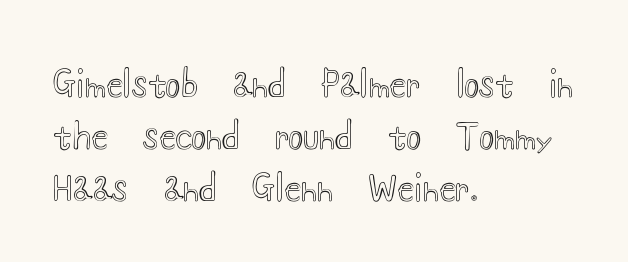
{"italic": "no", "width": "wide", "x_height": "small", "monospaced": "no", "underline": "no", "align": "left", "line_spacing": "normal", "line_spacing_ratio": 1.48, "letter_spacing": "normal", "letter_spacing_em": 0.0, "glyph_px": 35}
